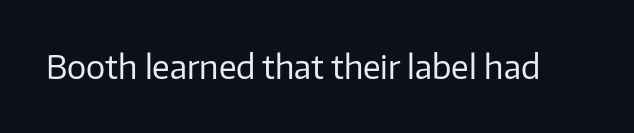
The image shows 32 px regular-weight sans-serif type, upright; set normal letter spacing, not underlined; low stroke contrast and a medium x-height.
